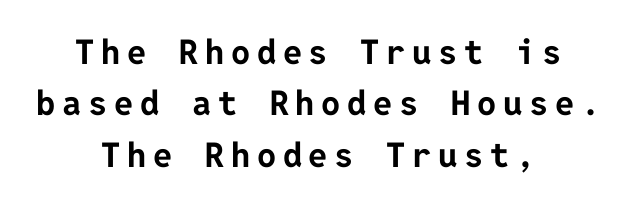
The image shows 34 px bold sans-serif type, upright; set centered, normal line spacing (1.51x), unusually wide letter spacing (+0.2 em), not underlined; low stroke contrast and a medium x-height.
